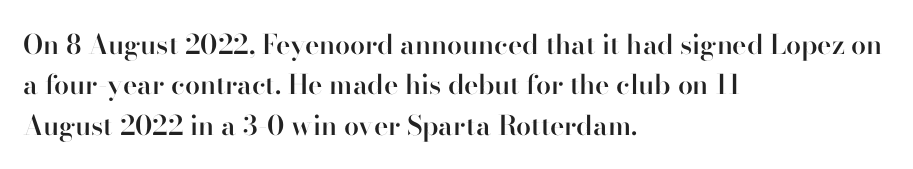
Glyph-to-glyph distance matches everyday printed text. Beneath every word, the page is bare. What's the leading like? Ordinary, nothing unusual. Typographic density is moderately raised because the face is semibold. Vertical strokes here are truly vertical.
